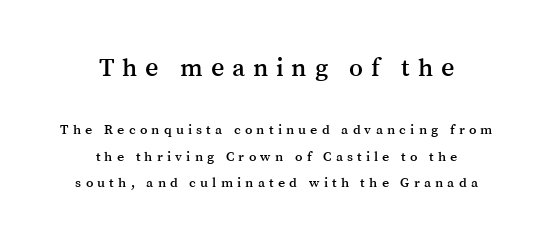
These two chunks differ in scale, with the top chunk taking the larger measure. Short note: letters widely spaced. This rendering features lettering with no underline. The whitespace from short lines is split evenly between both sides.
